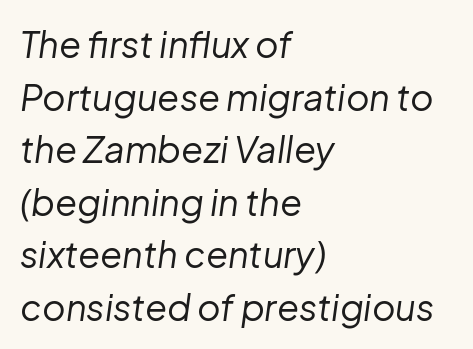
{"italic": "yes", "lean": "right", "slant_degrees": 8, "bold": "no", "weight": "regular", "width": "normal", "stroke_contrast": "low", "x_height": "medium", "monospaced": "no", "underline": "no", "align": "left", "line_spacing": "normal", "line_spacing_ratio": 1.46, "letter_spacing": "normal", "letter_spacing_em": 0.0, "glyph_px": 36}
